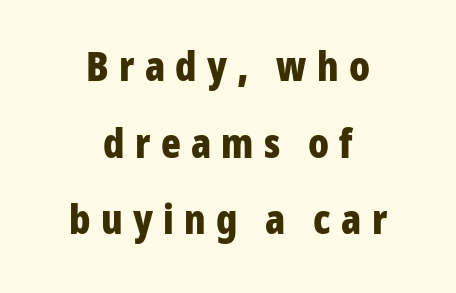
The image shows 41 px bold, condensed sans-serif type, upright; set centered, line spacing 1.87x, unusually wide letter spacing (+0.25 em), not underlined; low stroke contrast and a medium x-height.
